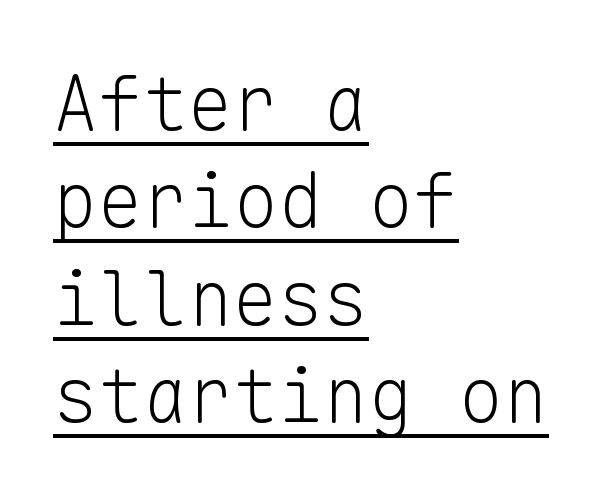
Observe the absence of serifs on each vertical stroke in this sample. Honestly, the letter spacing is just normal — you wouldn't notice it. Is the stroke heavy? The answer is a plain regular-or-lighter. Compared with a centered layout, this one pins lines to the left instead. Here the designer chose a console-style face with uniform glyph widths. Emphasis is given by a line drawn under the lettering.
